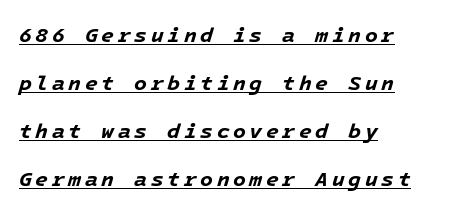
Q: Is the text bold? A: Yes.
Q: Is the text italic (slanted)? A: Yes, it leans right by about 16 degrees.
Q: Is the text underlined? A: Yes.
Q: How is the paragraph aligned? A: Left-aligned.
Q: Is the spacing between lines tight, normal or loose? A: Loose.
